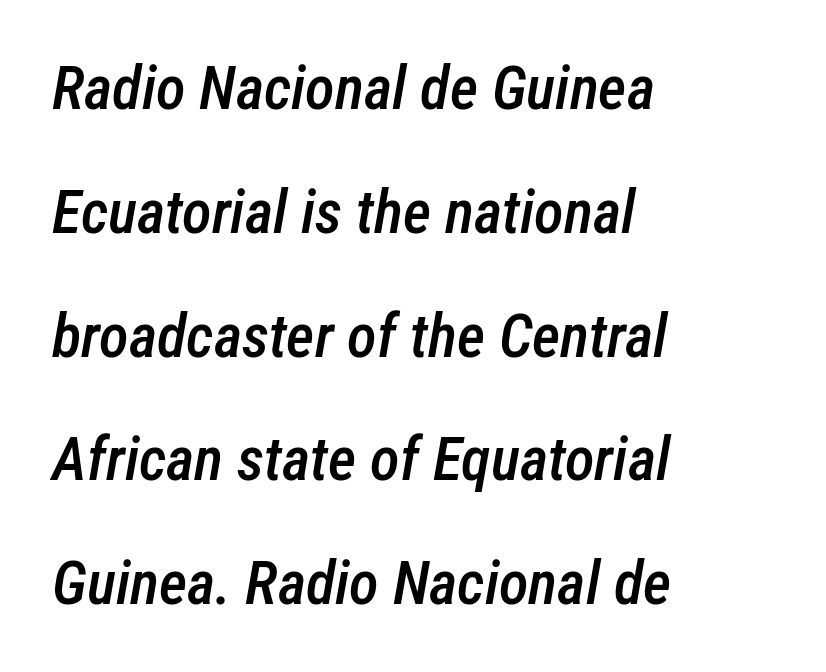
Q: Is the text bold? A: Semi-bold.
Q: Is the text italic (slanted)? A: Yes, it leans right by about 12 degrees.
Q: Is the text underlined? A: No.
Q: How is the paragraph aligned? A: Left-aligned.
Q: Is the spacing between letters normal or unusually wide? A: Normal.
Q: Is the spacing between lines tight, normal or loose? A: Loose.
Q: Width (condensed, normal, or wide)? A: Condensed.
Q: Stroke contrast? A: Low.
Q: x-height? A: Medium.
Q: Monospaced? A: No.
